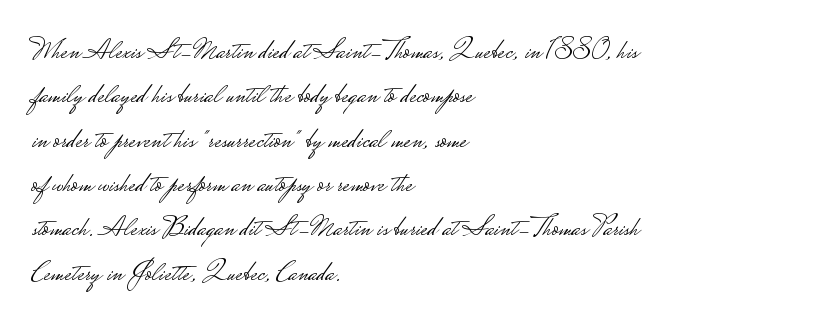
Q: Is the text bold? A: No.
Q: Is the text italic (slanted)? A: Yes.
Q: Is the typeface a serif or a sans-serif typeface? A: Sans-serif.
Q: Is the text underlined? A: No.
Q: How is the paragraph aligned? A: Left-aligned.
Q: Is the spacing between letters normal or unusually wide? A: Normal.
Q: Is the spacing between lines tight, normal or loose? A: Normal.
Q: Width (condensed, normal, or wide)? A: Wide.
Q: Stroke contrast? A: Low.
Q: Monospaced? A: No.
